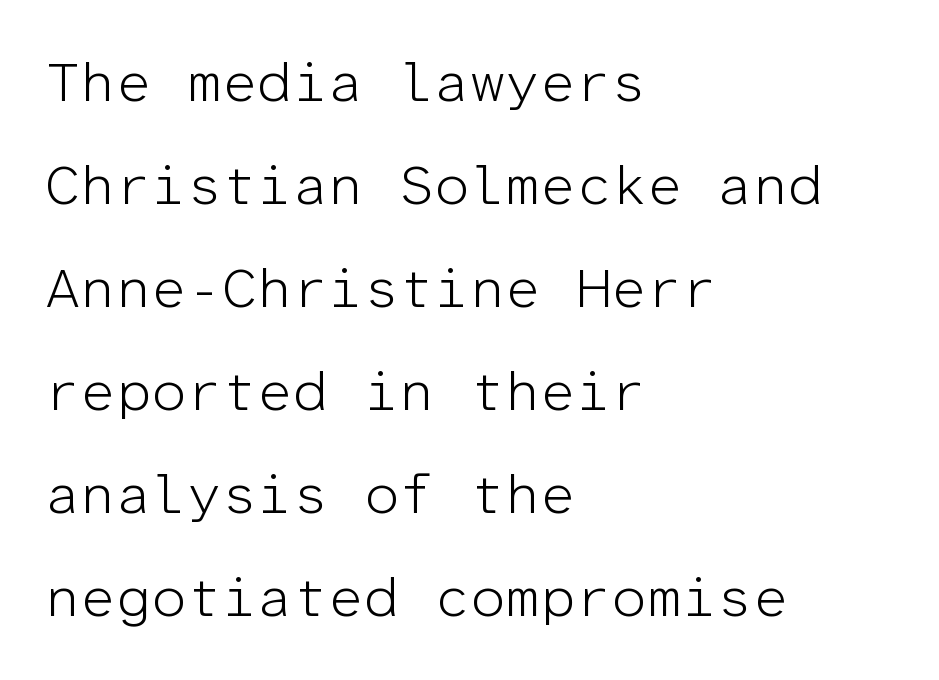
{"serif": "no", "italic": "no", "bold": "no", "weight": "light", "width": "normal", "stroke_contrast": "low", "x_height": "medium", "monospaced": "yes", "underline": "no", "align": "left", "line_spacing_ratio": 1.84, "letter_spacing": "normal", "letter_spacing_em": 0.0, "glyph_px": 56}
